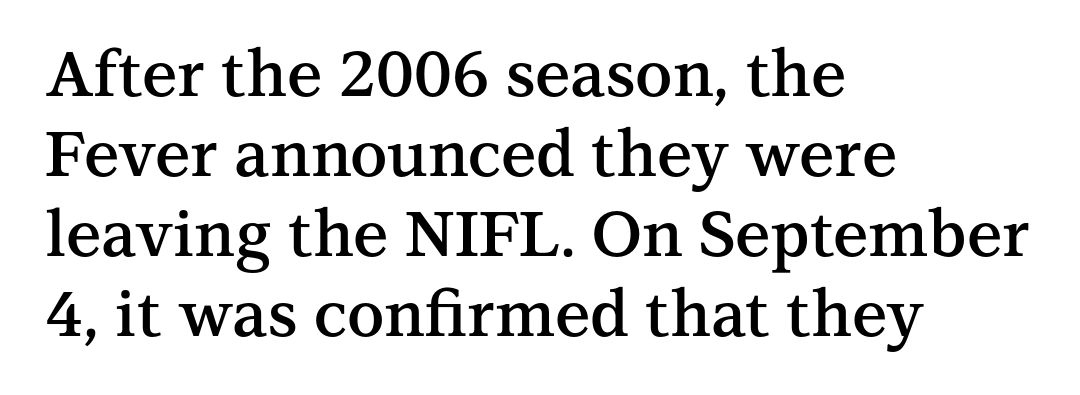
Q: Is the text bold? A: Semi-bold.
Q: Is the text italic (slanted)? A: No, it is upright.
Q: Is the typeface a serif or a sans-serif typeface? A: Serif.
Q: Is the text underlined? A: No.
Q: How is the paragraph aligned? A: Left-aligned.
Q: Is the spacing between letters normal or unusually wide? A: Normal.
Q: Is the spacing between lines tight, normal or loose? A: Normal.
Q: Width (condensed, normal, or wide)? A: Normal.
Q: Stroke contrast? A: Medium.
Q: x-height? A: Medium.
Q: Monospaced? A: No.
